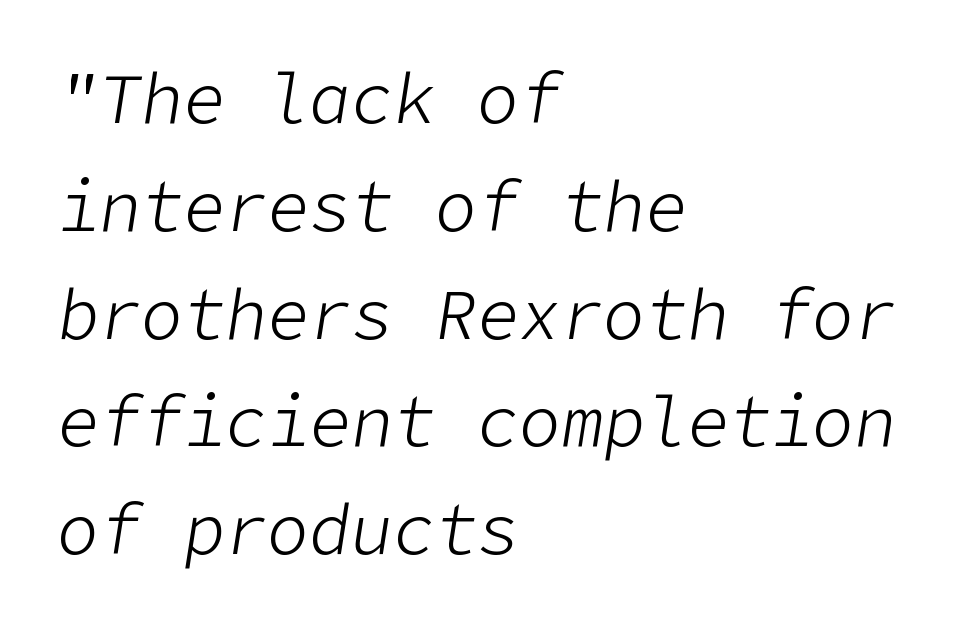
Q: Is the text bold? A: No.
Q: Is the text italic (slanted)? A: Yes, it leans right by about 9 degrees.
Q: Is the text underlined? A: No.
Q: How is the paragraph aligned? A: Left-aligned.
Q: Is the spacing between letters normal or unusually wide? A: Normal.
Q: Is the spacing between lines tight, normal or loose? A: Normal.
Q: Width (condensed, normal, or wide)? A: Normal.
Q: Stroke contrast? A: Low.
Q: x-height? A: Medium.
